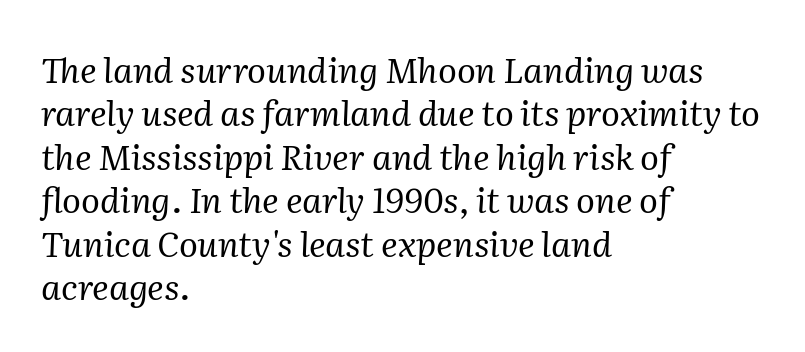
{"serif": "yes", "italic": "yes", "lean": "right", "slant_degrees": 2, "bold": "no", "weight": "regular", "width": "normal", "stroke_contrast": "medium", "x_height": "medium", "monospaced": "no", "underline": "no", "align": "left", "line_spacing_ratio": 1.24, "letter_spacing": "normal", "letter_spacing_em": 0.0, "glyph_px": 35}
